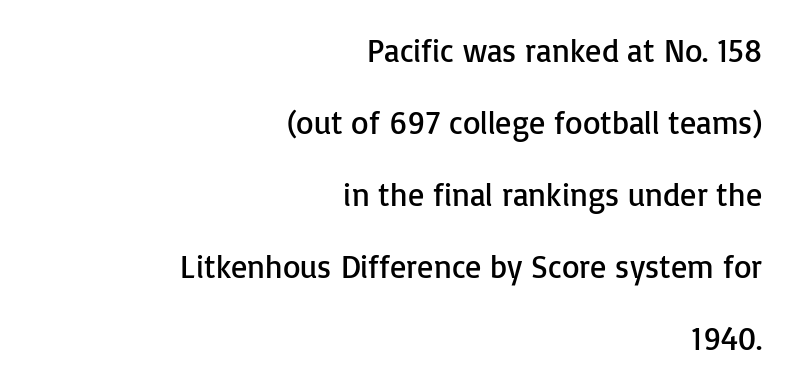
{"serif": "no", "italic": "no", "bold": "no", "weight": "regular", "width": "normal", "stroke_contrast": "low", "x_height": "medium", "monospaced": "no", "underline": "no", "align": "right", "line_spacing": "loose", "line_spacing_ratio": 2.25, "letter_spacing": "normal", "letter_spacing_em": 0.0, "glyph_px": 32}
